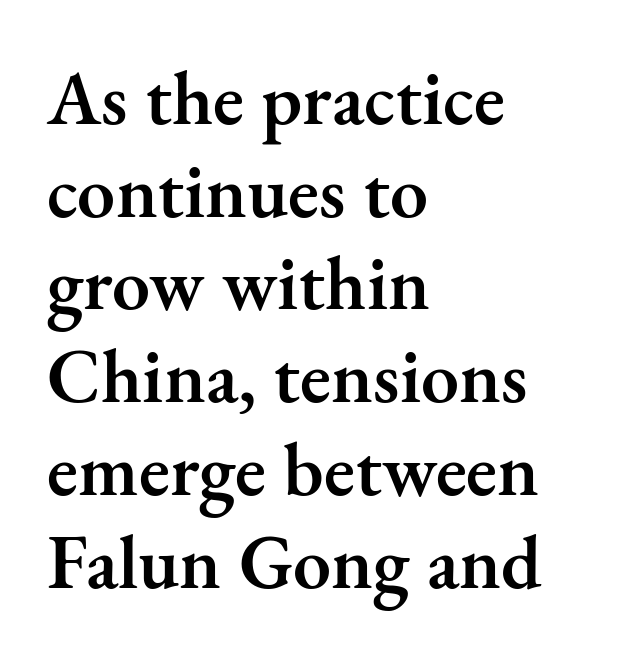
The image shows 76 px semibold serif type, upright; set left-aligned, line spacing 1.22x, normal letter spacing, not underlined; medium stroke contrast and a small x-height.
